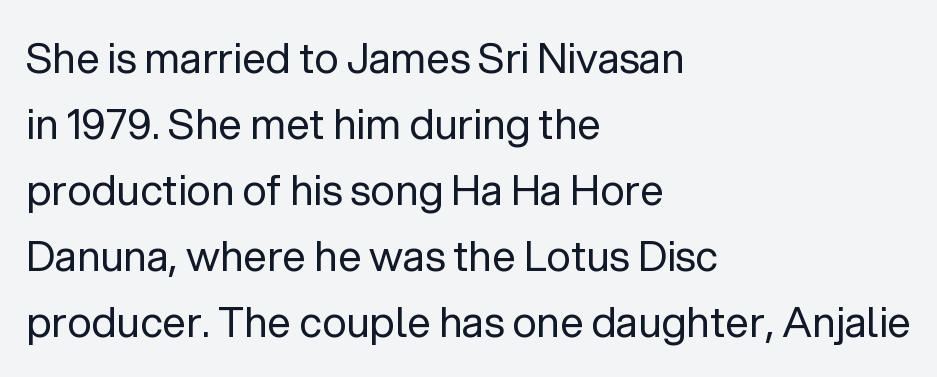
In terms of leading, this rendering sits right in the middle. Which margin do the lines hug? The left one — the right edge is uneven. Inter-character spacing is left at the font's built-in metrics. Vertical strokes here are truly vertical. The zone under the glyphs is completely vacant. Vertical stems look standard width or narrower in stroke.
